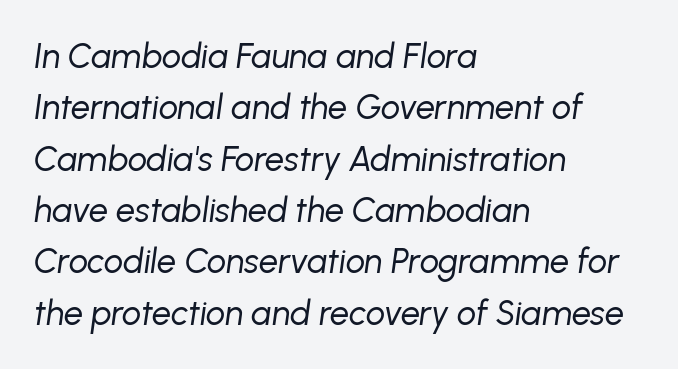
The image shows 34 px regular-weight type, italic (leaning right); set left-aligned, normal line spacing (1.51x), normal letter spacing, not underlined; low stroke contrast and a medium x-height.
